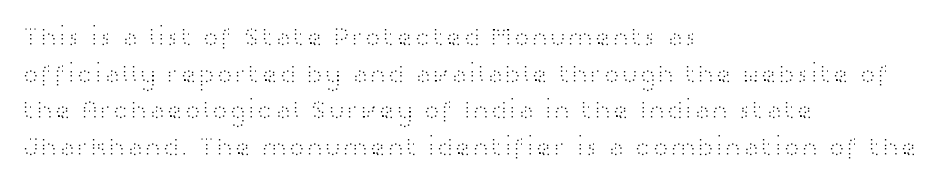
{"italic": "no", "bold": "no", "underline": "no", "align": "left", "line_spacing": "normal", "line_spacing_ratio": 1.36, "letter_spacing": "normal", "letter_spacing_em": 0.0, "glyph_px": 27}
